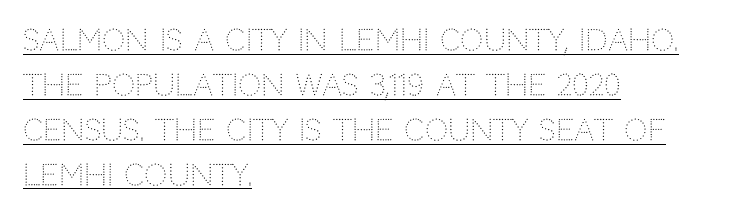
Proportional: the letters do not fall into vertical columns. Heaviness? Minimal to ordinary, like unemphasized prose. Posture: straight, roman, zero tilt. The typeface chosen for these lines omits serifs. Emphasis is given by a line drawn under the lettering.
